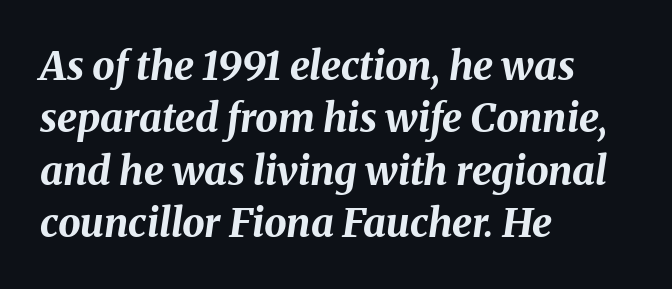
The image shows 40 px bold type, italic (leaning right); set left-aligned, normal line spacing (1.31x), normal letter spacing, not underlined; medium stroke contrast and a medium x-height.
